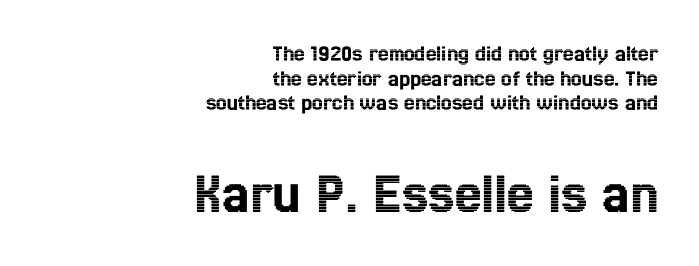
The image shows 60 px condensed type, upright; set right-aligned, tight line spacing (1.03x), normal letter spacing, not underlined; the second (bottom) block is 2.5x larger; a medium x-height.
